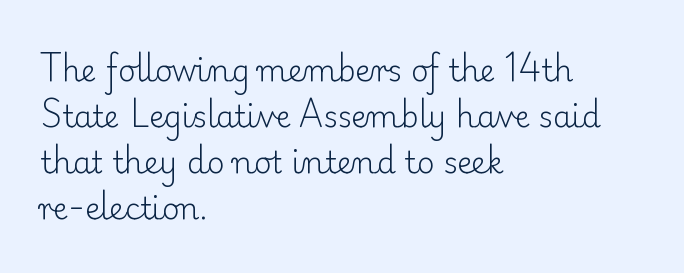
The image shows 30 px light type, upright; set left-aligned, normal line spacing (1.53x), normal letter spacing, not underlined; low stroke contrast and a small x-height.
